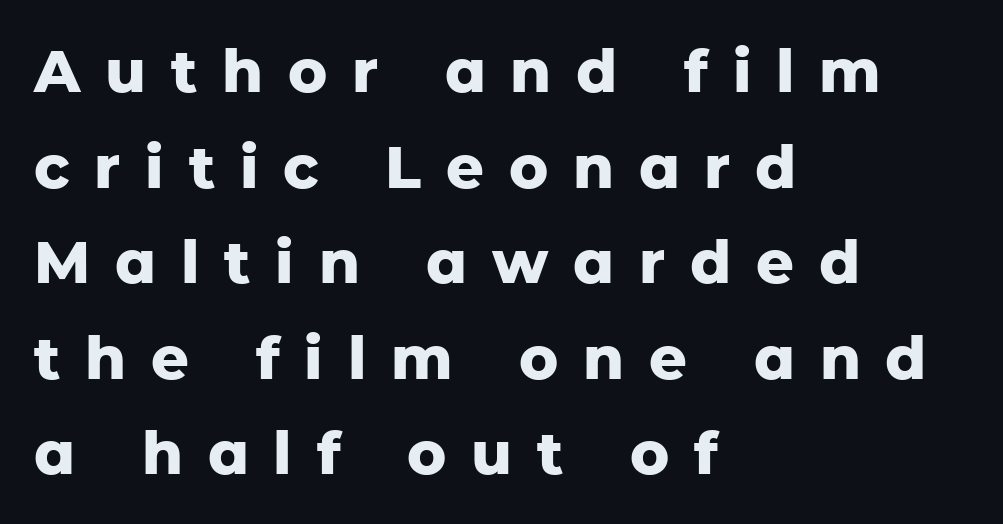
Left-aligned paragraph, ragged on the right. Weight check: bold — yes, fully. The leading is moderate, giving the passage an even texture. The letterforms stand isolated, each surrounded by extra space. Characters remain perfectly vertical along every line. Rule under the text: the space is simply empty.
